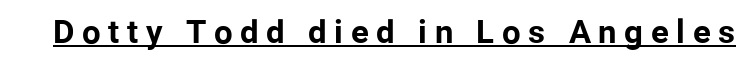
The image shows 33 px bold sans-serif type, upright; set unusually wide letter spacing (+0.23 em), underlined; low stroke contrast and a medium x-height.
